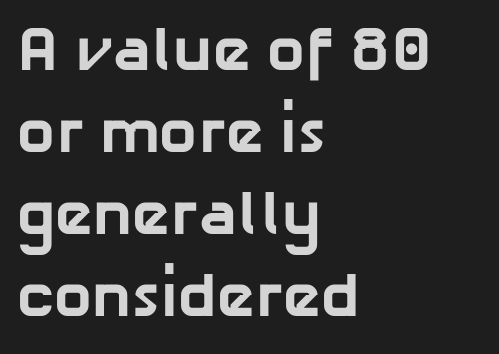
Does the type have serifs? No, each stem ends abruptly. Here the designer chose a conventional face with non-uniform glyph widths. Typeset ragged right — the left edge is the straight one. Between one letter and the next there's only the usual sliver of space. The passage shown is not underscored anywhere. A dark, heavy texture on the line: the type is bold.
